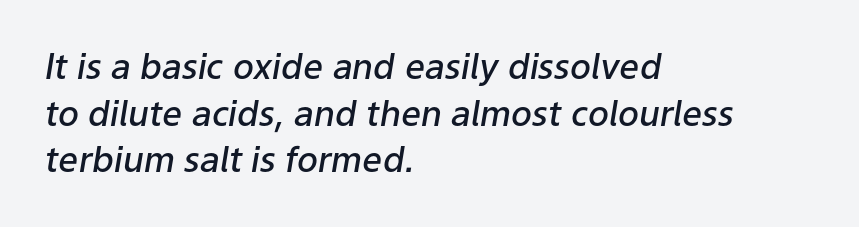
Short and long lines alike share a common starting point at left. Rendered with sloped, italic letterforms. Caption: standard tracking, unaltered. You could not count columns in this text — the font is proportionally spaced.
